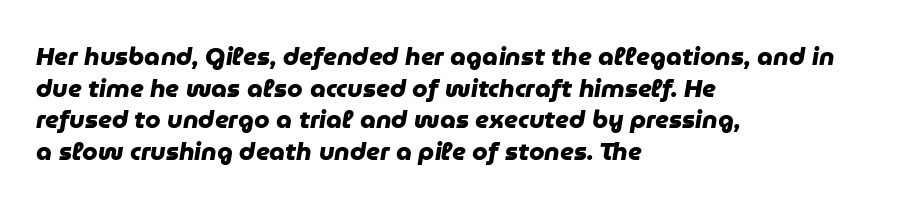
{"bold": "yes", "underline": "no", "align": "left", "line_spacing": "normal", "line_spacing_ratio": 1.27, "letter_spacing": "normal", "letter_spacing_em": 0.0, "glyph_px": 25}
